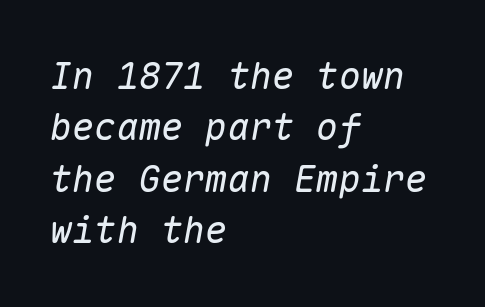
Q: Is the text bold? A: No.
Q: Is the text italic (slanted)? A: Yes, it leans right by about 10 degrees.
Q: Is the text underlined? A: No.
Q: How is the paragraph aligned? A: Left-aligned.
Q: Is the spacing between letters normal or unusually wide? A: Normal.
Q: Is the spacing between lines tight, normal or loose? A: Normal.
Q: Width (condensed, normal, or wide)? A: Normal.
Q: Stroke contrast? A: Low.
Q: x-height? A: Medium.
Q: Monospaced? A: Yes.
